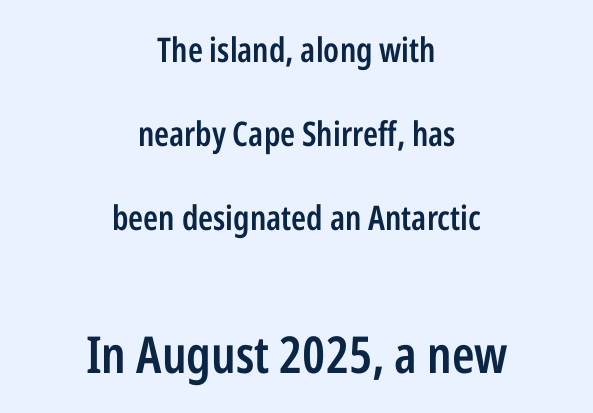
Q: Is the text bold? A: Semi-bold.
Q: Is the text italic (slanted)? A: No, it is upright.
Q: Is the typeface a serif or a sans-serif typeface? A: Sans-serif.
Q: Is the text underlined? A: No.
Q: How is the paragraph aligned? A: Centered.
Q: Is the spacing between letters normal or unusually wide? A: Normal.
Q: Is the spacing between lines tight, normal or loose? A: Loose.
Q: Which block of text is set in a larger size, the first (top) or the second (bottom)? A: The second (bottom) one.
Q: Width (condensed, normal, or wide)? A: Condensed.
Q: Stroke contrast? A: Low.
Q: x-height? A: Medium.
Q: Monospaced? A: No.
